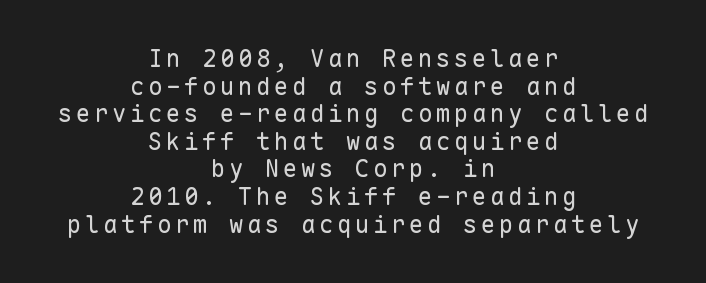
{"italic": "no", "bold": "no", "underline": "no", "align": "center", "line_spacing": "tight", "line_spacing_ratio": 1.15, "glyph_px": 24}
